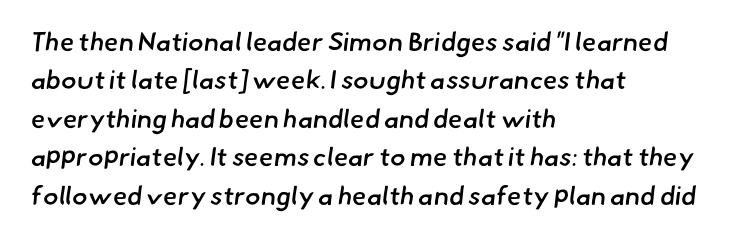
{"bold": "semi", "underline": "no", "align": "left", "line_spacing": "normal", "line_spacing_ratio": 1.48, "letter_spacing": "normal", "letter_spacing_em": 0.0, "glyph_px": 26}
